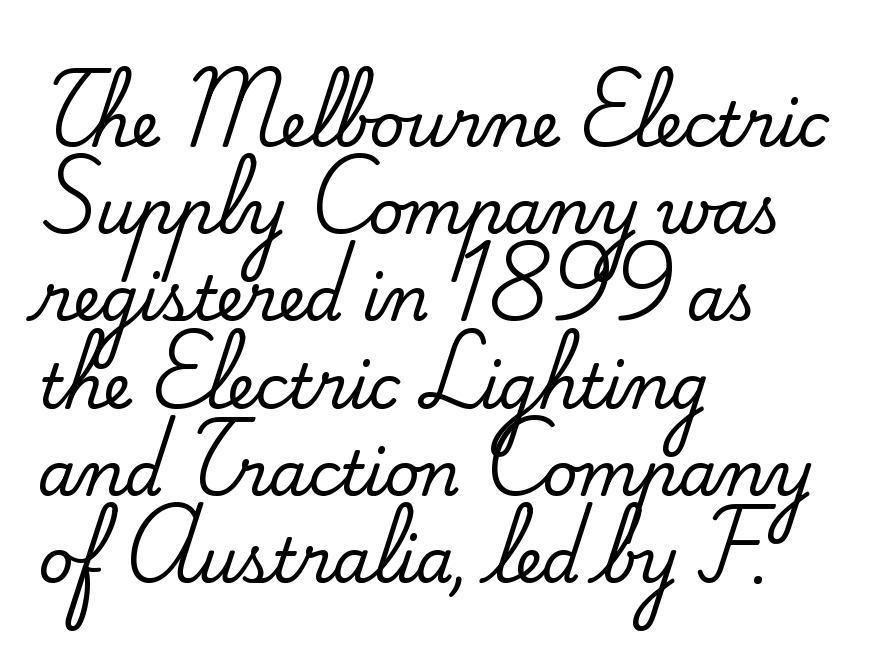
{"serif": "yes", "width": "normal", "stroke_contrast": "medium", "x_height": "small", "monospaced": "no", "underline": "no", "align": "left", "line_spacing": "normal", "line_spacing_ratio": 1.43, "letter_spacing": "normal", "letter_spacing_em": 0.0, "glyph_px": 61}
